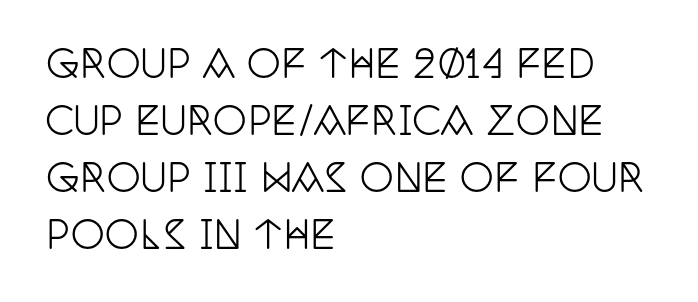
Q: Is the text italic (slanted)? A: No, it is upright.
Q: Is the typeface a serif or a sans-serif typeface? A: Serif.
Q: Is the text underlined? A: No.
Q: How is the paragraph aligned? A: Left-aligned.
Q: Is the spacing between letters normal or unusually wide? A: Normal.
Q: Is the spacing between lines tight, normal or loose? A: Normal.
Q: Width (condensed, normal, or wide)? A: Condensed.
Q: Stroke contrast? A: Low.
Q: x-height? A: Large.
Q: Monospaced? A: No.
